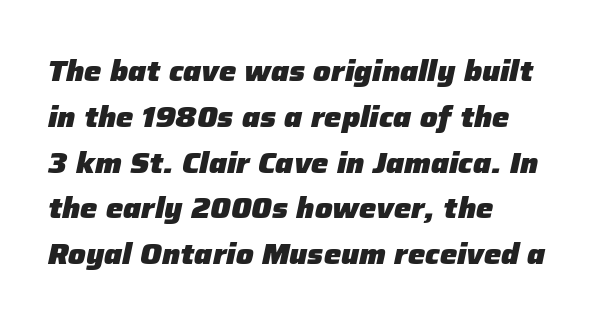
Q: Is the text bold? A: Yes.
Q: Is the text italic (slanted)? A: Yes, it leans right by about 12 degrees.
Q: Is the text underlined? A: No.
Q: How is the paragraph aligned? A: Left-aligned.
Q: Is the spacing between letters normal or unusually wide? A: Normal.
Q: Is the spacing between lines tight, normal or loose? A: Normal.
Q: Width (condensed, normal, or wide)? A: Normal.
Q: Stroke contrast? A: Low.
Q: x-height? A: Medium.
Q: Monospaced? A: No.
